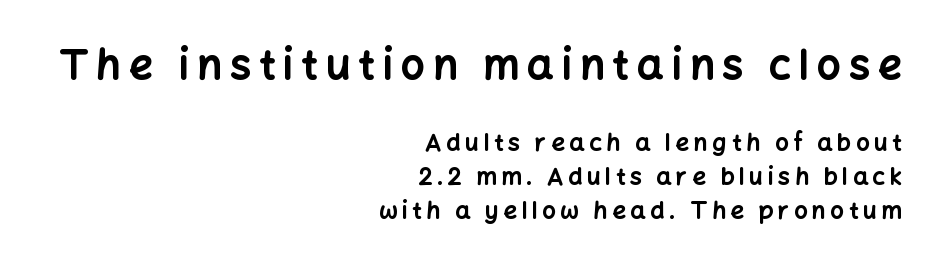
Nope, not italic — everything's standing straight. Typesetter's note: full bold, strokes at maximum text heaviness. This rendering employs a face without finishing strokes, i.e., a sans-serif. Each line ends at the same right margin while the left side varies.
